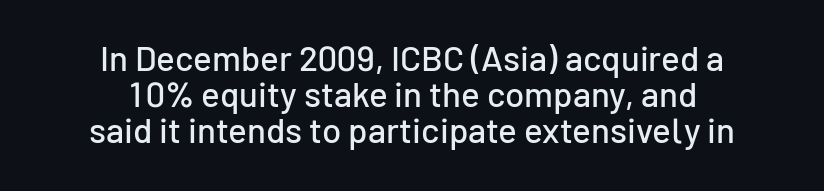
Characters follow at the spacing the type designer built in. A bare baseline throughout the passage. Classification — sans serif. A typesetter would call this proportional, since set widths differ per character.
